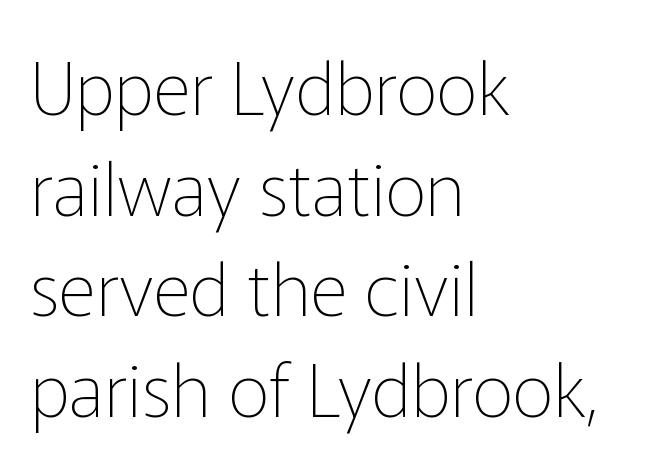
This is the regular roman posture of the typeface. These lines are set flush left with a ragged right edge. Each letter's strokes conclude bluntly, with no projecting serifs. This sample has the flowing, uneven cadence of proportional lettering. A typesetter would call this leading conventional body-copy spacing.
